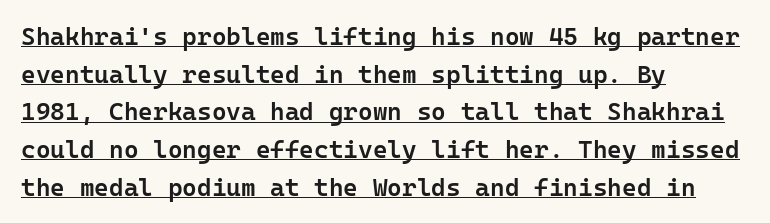
Q: Is the text bold? A: Semi-bold.
Q: Is the text italic (slanted)? A: No, it is upright.
Q: Is the text underlined? A: Yes.
Q: How is the paragraph aligned? A: Left-aligned.
Q: Is the spacing between letters normal or unusually wide? A: Normal.
Q: Is the spacing between lines tight, normal or loose? A: Normal.
